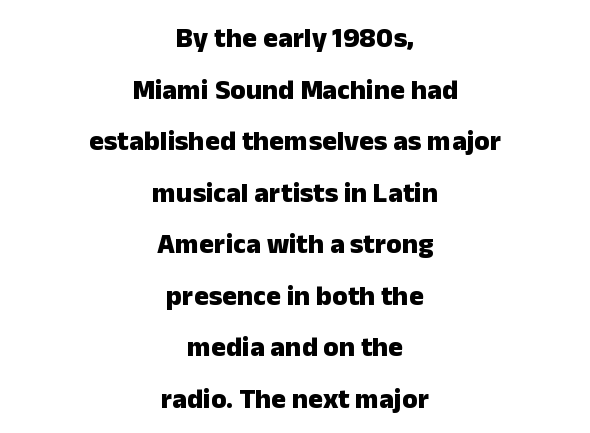
{"serif": "no", "italic": "no", "bold": "yes", "weight": "heavy", "width": "normal", "stroke_contrast": "low", "x_height": "medium", "monospaced": "no", "underline": "no", "align": "center", "line_spacing_ratio": 1.84, "letter_spacing": "normal", "letter_spacing_em": 0.0, "glyph_px": 28}
